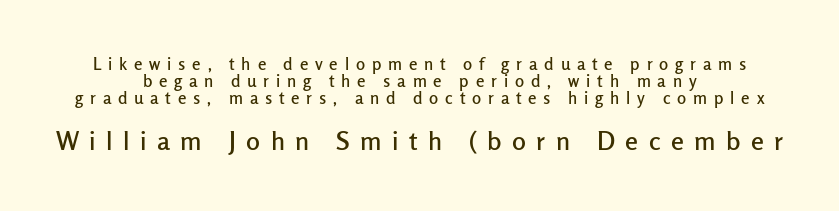
The image shows 26 px text type, upright; set centered, tight line spacing (0.99x), unusually wide letter spacing (+0.4 em), not underlined; the second (bottom) block is 1.53x larger.
